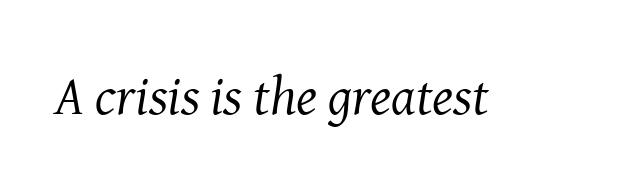
The letters sit at their default tracking, neither squeezed nor spread. Letterform terminals end in serifs throughout the passage. There's an unmistakable incline to the writing here. The typesetting does not lean heavy: it is not bold. Varying glyph widths throughout — classic text-font behaviour.
